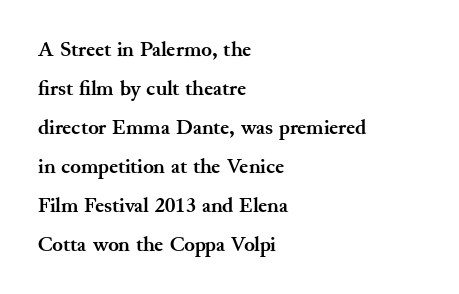
Q: Is the text bold? A: Yes.
Q: Is the text italic (slanted)? A: No, it is upright.
Q: Is the text underlined? A: No.
Q: How is the paragraph aligned? A: Left-aligned.
Q: Is the spacing between letters normal or unusually wide? A: Normal.
